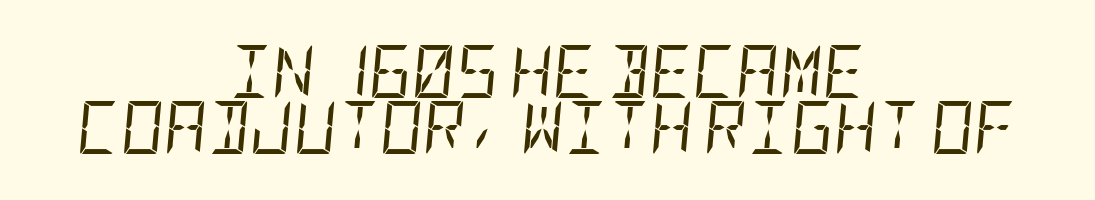
{"italic": "yes", "lean": "right", "slant_degrees": 5, "bold": "no", "weight": "regular", "width": "condensed", "stroke_contrast": "low", "x_height": "large", "underline": "no", "align": "center", "line_spacing": "tight", "line_spacing_ratio": 1.06, "letter_spacing": "normal", "letter_spacing_em": 0.0, "glyph_px": 53}
